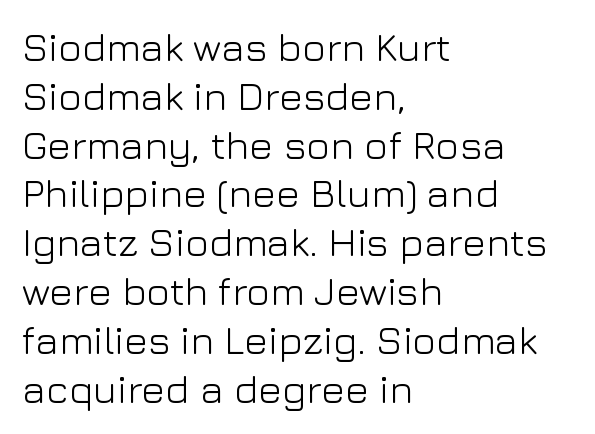
The image shows 40 px light sans-serif type, upright; set left-aligned, line spacing 1.22x, normal letter spacing, not underlined; low stroke contrast and a medium x-height.
